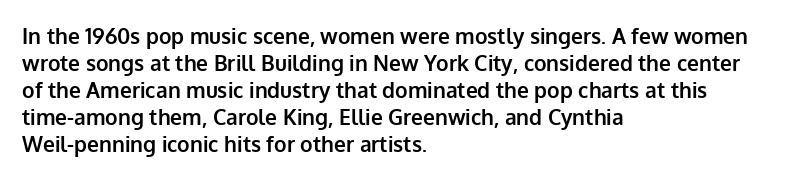
{"italic": "no", "bold": "yes", "underline": "no", "align": "left", "line_spacing": "normal", "line_spacing_ratio": 1.28, "letter_spacing": "normal", "letter_spacing_em": 0.0, "glyph_px": 21}
